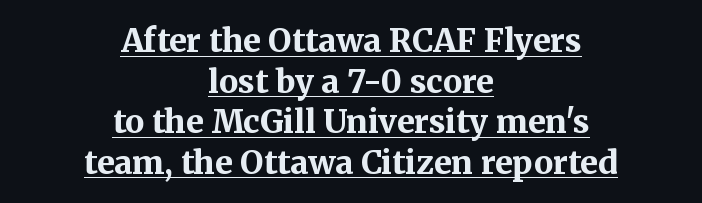
{"serif": "yes", "italic": "no", "bold": "yes", "weight": "bold", "width": "normal", "stroke_contrast": "medium", "x_height": "medium", "monospaced": "no", "underline": "yes", "align": "center", "line_spacing": "normal", "line_spacing_ratio": 1.27, "letter_spacing": "normal", "letter_spacing_em": 0.0, "glyph_px": 32}
